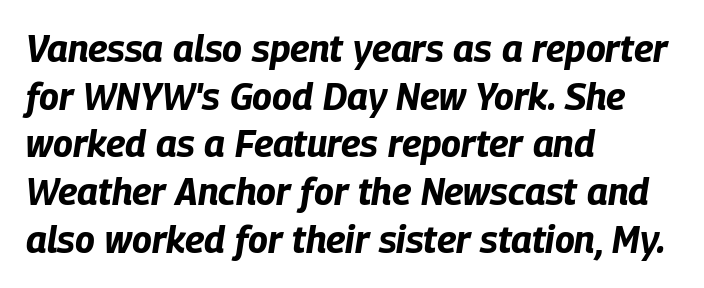
{"italic": "yes", "lean": "right", "slant_degrees": 9, "bold": "yes", "weight": "bold", "width": "condensed", "stroke_contrast": "low", "x_height": "large", "monospaced": "no", "underline": "no", "align": "left", "line_spacing": "normal", "line_spacing_ratio": 1.29, "letter_spacing": "normal", "letter_spacing_em": 0.0, "glyph_px": 37}
